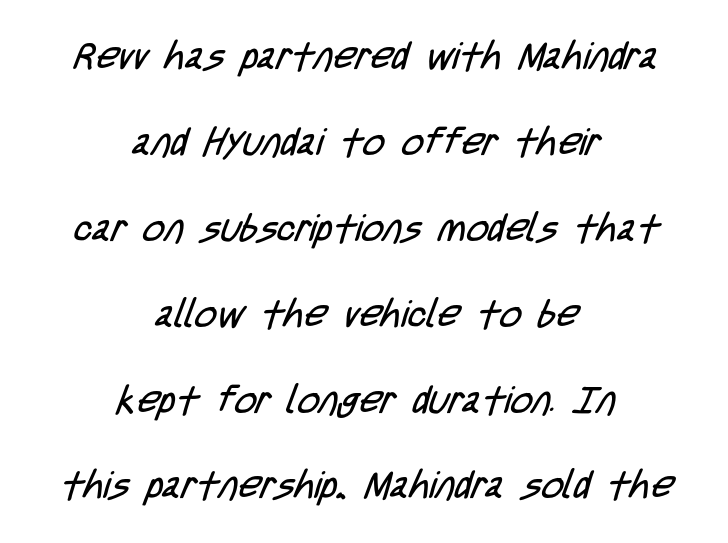
The image shows 38 px regular-weight, condensed sans-serif type; set centered, loose line spacing (2.26x), normal letter spacing, not underlined; low stroke contrast and a large x-height.
